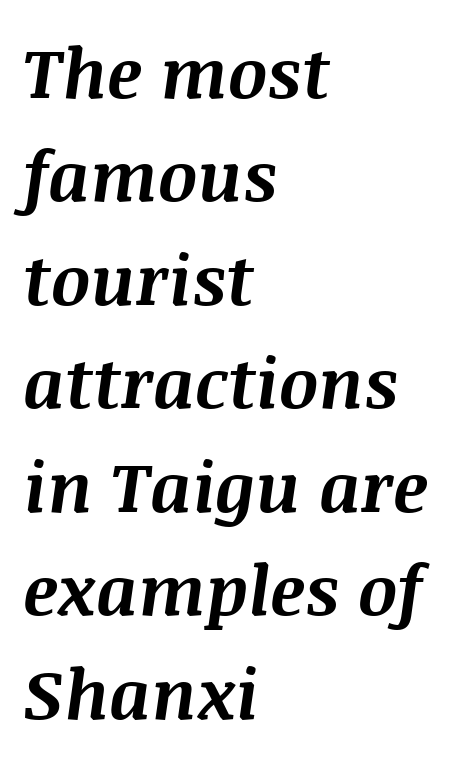
{"italic": "yes", "lean": "right", "slant_degrees": 8, "bold": "yes", "weight": "bold", "width": "normal", "stroke_contrast": "medium", "x_height": "large", "monospaced": "no", "underline": "no", "align": "left", "line_spacing": "normal", "line_spacing_ratio": 1.5, "letter_spacing": "normal", "letter_spacing_em": 0.0, "glyph_px": 69}
